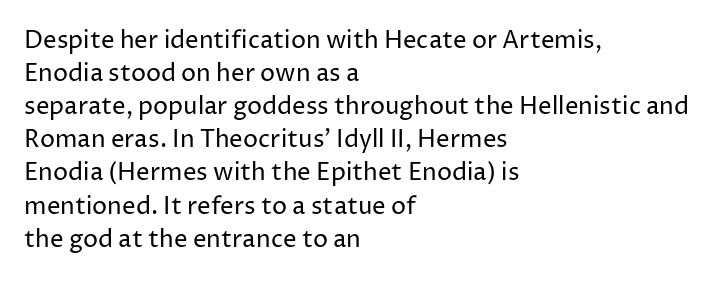
{"italic": "no", "bold": "no", "underline": "no", "align": "left", "line_spacing": "normal", "line_spacing_ratio": 1.38, "letter_spacing": "normal", "letter_spacing_em": 0.0, "glyph_px": 24}
